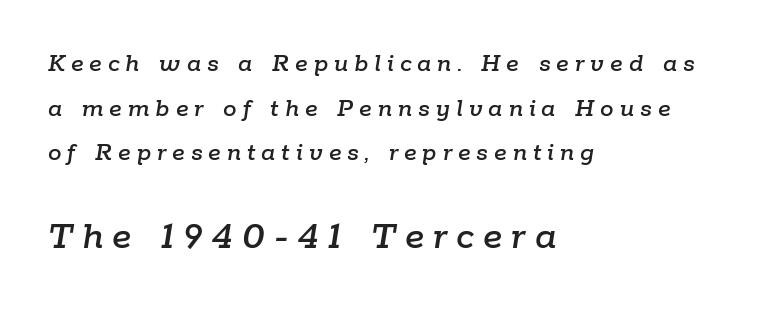
Typeset ragged right — the left edge is the straight one. Does extra space separate the letters? Yes, quite a lot of it. The space beneath each line is pristine and unruled. In terms of leading, this rendering sits right in the middle. The specimen reads as italic at a glance. The passage shown begins with its smaller block and ends with its larger one.
